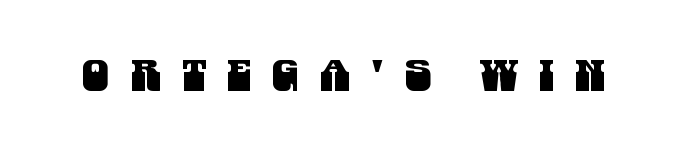
The image shows 43 px condensed sans-serif type; set unusually wide letter spacing (+0.49 em), not underlined; medium stroke contrast and a large x-height.
